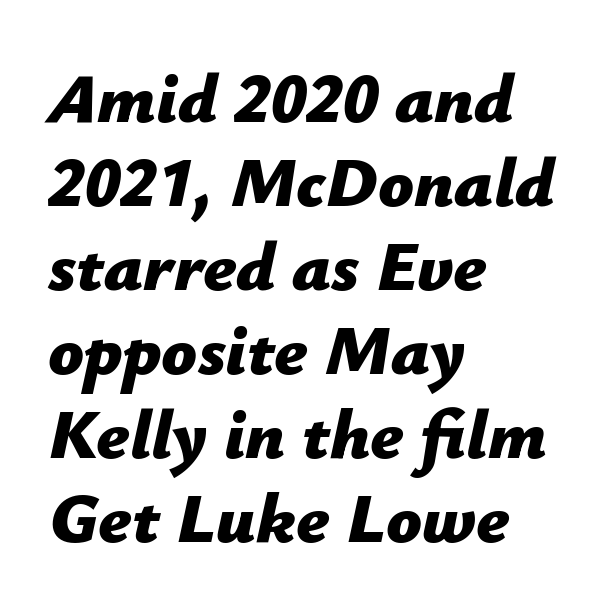
The face used here is proportionally spaced, like ordinary book or web type. Type without underlining. It's the slanting kind of type. This rendering leaves character spacing at its baseline value. A student would call this left alignment; a typographer would say flush left, rag right.
